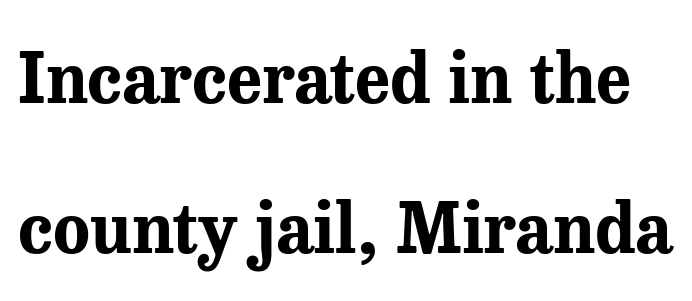
The rendering shows small feet on the letterforms — a serif design. Weight: bold. Compared with typical paragraphs, the rows here are farther apart. Check under the words: just untouched page.
